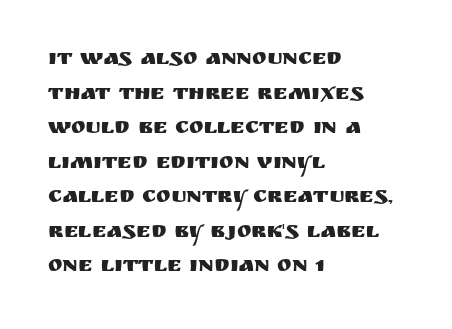
Q: Is the text italic (slanted)? A: No, it is upright.
Q: Is the text underlined? A: No.
Q: How is the paragraph aligned? A: Left-aligned.
Q: Is the spacing between letters normal or unusually wide? A: Normal.
Q: Is the spacing between lines tight, normal or loose? A: Normal.
